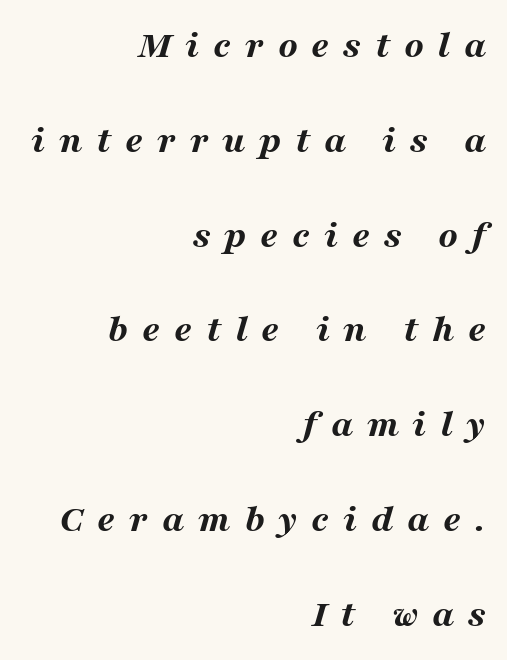
Q: Is the text bold? A: Yes.
Q: Is the text italic (slanted)? A: Yes, it leans right by about 16 degrees.
Q: Is the text underlined? A: No.
Q: How is the paragraph aligned? A: Right-aligned.
Q: Is the spacing between letters normal or unusually wide? A: Unusually wide.
Q: Is the spacing between lines tight, normal or loose? A: Loose.
Q: Width (condensed, normal, or wide)? A: Wide.
Q: Stroke contrast? A: Medium.
Q: x-height? A: Medium.
Q: Monospaced? A: No.
